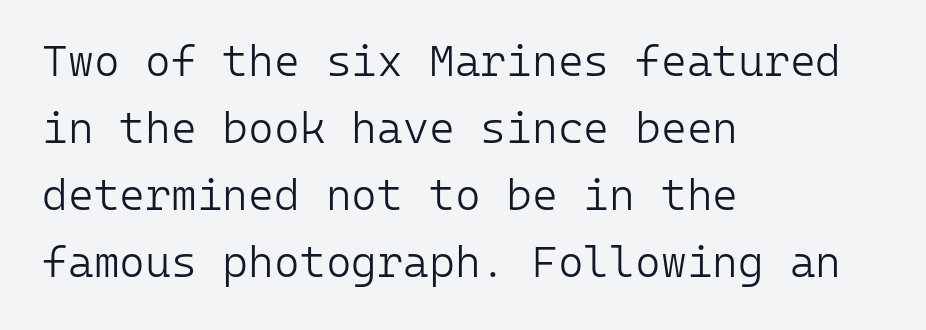
{"serif": "no", "italic": "no", "bold": "no", "weight": "light", "width": "normal", "stroke_contrast": "low", "x_height": "medium", "monospaced": "yes", "underline": "no", "align": "left", "line_spacing": "normal", "line_spacing_ratio": 1.52, "letter_spacing": "normal", "letter_spacing_em": 0.0, "glyph_px": 44}
